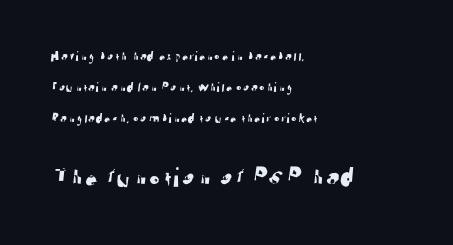
Proportional: the letters do not fall into vertical columns. Airy leading. Which margin do the lines hug? The left one — the right edge is uneven. A typesetter would call this zero additional tracking.
